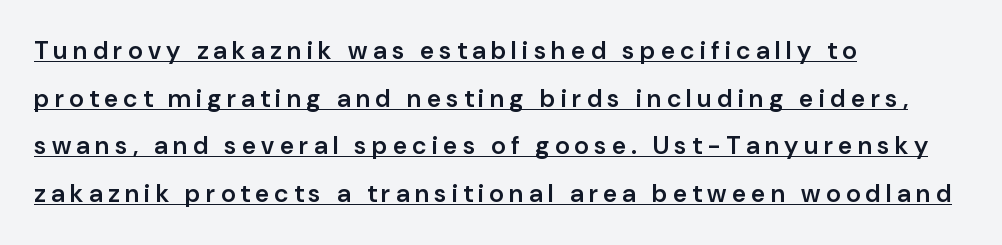
Q: Is the text bold? A: Semi-bold.
Q: Is the text italic (slanted)? A: No, it is upright.
Q: Is the text underlined? A: Yes.
Q: How is the paragraph aligned? A: Left-aligned.
Q: Is the spacing between letters normal or unusually wide? A: Unusually wide.
Q: Is the spacing between lines tight, normal or loose? A: Loose.
